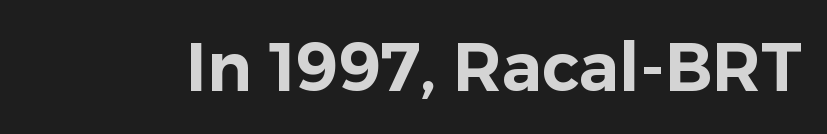
Q: Is the text italic (slanted)? A: No, it is upright.
Q: Is the typeface a serif or a sans-serif typeface? A: Sans-serif.
Q: Is the text underlined? A: No.
Q: Is the spacing between letters normal or unusually wide? A: Normal.
Q: Width (condensed, normal, or wide)? A: Normal.
Q: Stroke contrast? A: Low.
Q: x-height? A: Medium.
Q: Monospaced? A: No.
